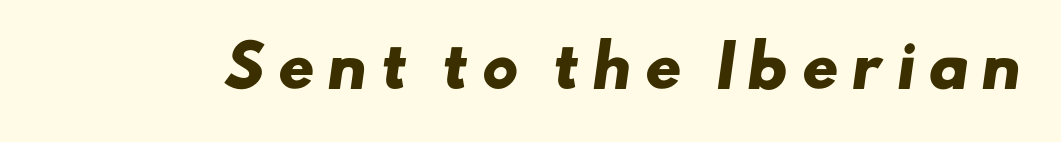
How are the letters spaced? Widely, with obvious added tracking. The glyphs have the mass of a bold cut. The letters advance in unequal steps, a hallmark of proportional type. Descender tails drop into unmarked territory. Observe the absence of serifs on each vertical stroke in this sample.
